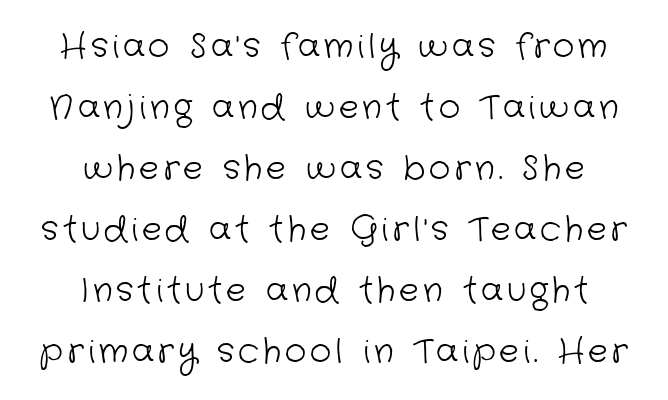
{"serif": "no", "bold": "no", "weight": "light", "width": "normal", "stroke_contrast": "low", "x_height": "medium", "monospaced": "no", "underline": "no", "align": "center", "line_spacing_ratio": 1.85, "glyph_px": 33}
